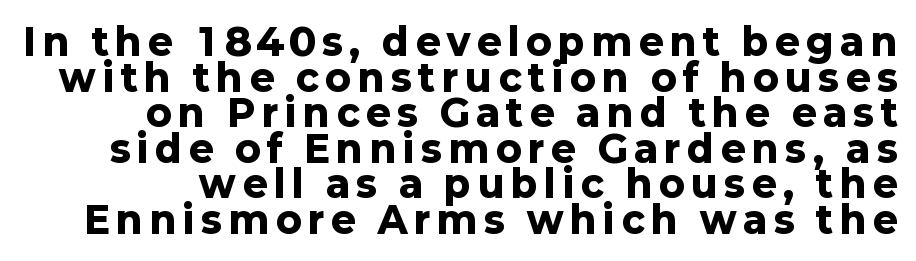
Q: Is the text bold? A: Yes.
Q: Is the text italic (slanted)? A: No, it is upright.
Q: Is the typeface a serif or a sans-serif typeface? A: Sans-serif.
Q: Is the text underlined? A: No.
Q: Is the spacing between lines tight, normal or loose? A: Tight.
Q: Width (condensed, normal, or wide)? A: Normal.
Q: Stroke contrast? A: Low.
Q: x-height? A: Medium.
Q: Monospaced? A: No.
